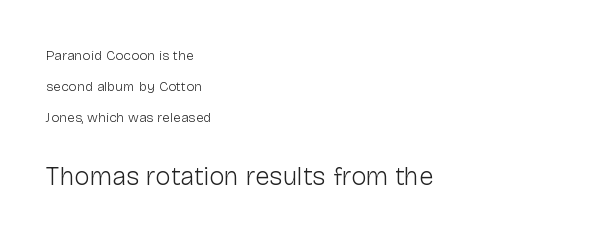
{"italic": "no", "bold": "no", "underline": "no", "align": "left", "line_spacing": "loose", "line_spacing_ratio": 2.21, "letter_spacing": "normal", "letter_spacing_em": 0.0, "larger_block": "second", "size_ratio": 1.86, "glyph_px": 26}
